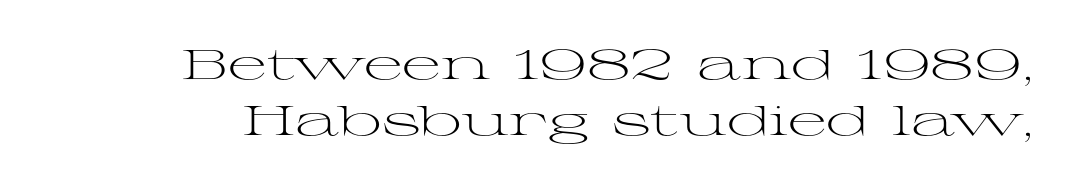
The image shows 42 px light, wide serif type, upright; set normal line spacing (1.33x), normal letter spacing, not underlined; medium stroke contrast and a medium x-height.
